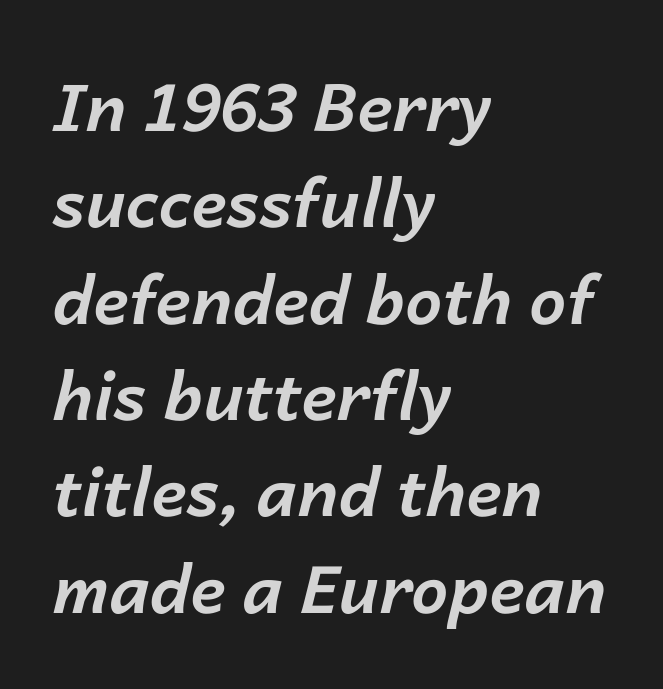
Q: Is the text bold? A: Yes.
Q: Is the text italic (slanted)? A: Yes, it leans right by about 14 degrees.
Q: Is the text underlined? A: No.
Q: How is the paragraph aligned? A: Left-aligned.
Q: Is the spacing between letters normal or unusually wide? A: Normal.
Q: Is the spacing between lines tight, normal or loose? A: Normal.
Q: Width (condensed, normal, or wide)? A: Normal.
Q: Stroke contrast? A: Low.
Q: x-height? A: Medium.
Q: Monospaced? A: No.
